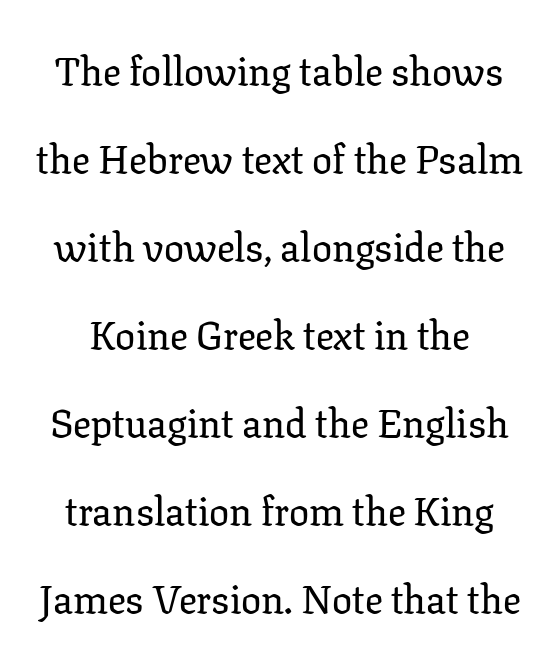
Q: Is the text italic (slanted)? A: No, it is upright.
Q: Is the typeface a serif or a sans-serif typeface? A: Serif.
Q: Is the text underlined? A: No.
Q: Is the spacing between letters normal or unusually wide? A: Normal.
Q: Is the spacing between lines tight, normal or loose? A: Loose.
Q: Width (condensed, normal, or wide)? A: Normal.
Q: Stroke contrast? A: Low.
Q: x-height? A: Medium.
Q: Monospaced? A: No.
